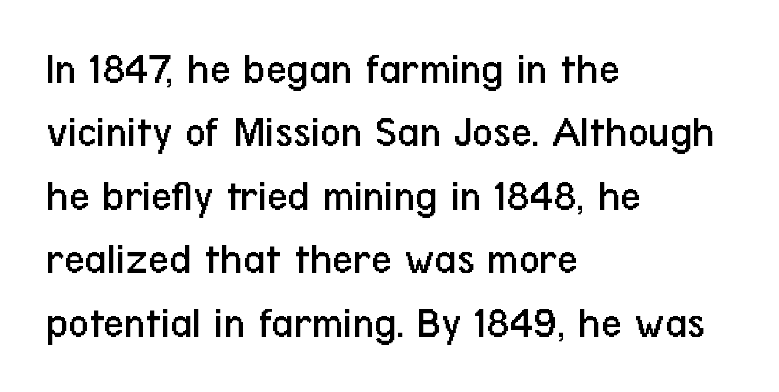
{"serif": "no", "italic": "no", "bold": "no", "weight": "regular", "width": "condensed", "stroke_contrast": "low", "x_height": "medium", "monospaced": "no", "underline": "no", "align": "left", "line_spacing": "normal", "line_spacing_ratio": 1.41, "letter_spacing": "normal", "letter_spacing_em": 0.0, "glyph_px": 45}
